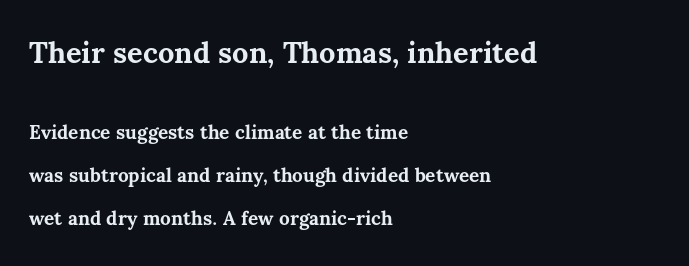
Q: Is the text bold? A: Yes.
Q: Is the text italic (slanted)? A: No, it is upright.
Q: Is the text underlined? A: No.
Q: How is the paragraph aligned? A: Left-aligned.
Q: Is the spacing between letters normal or unusually wide? A: Normal.
Q: Is the spacing between lines tight, normal or loose? A: Loose.
Q: Which block of text is set in a larger size, the first (top) or the second (bottom)? A: The first (top) one.
Q: Width (condensed, normal, or wide)? A: Normal.
Q: Stroke contrast? A: Medium.
Q: x-height? A: Medium.
Q: Monospaced? A: No.
